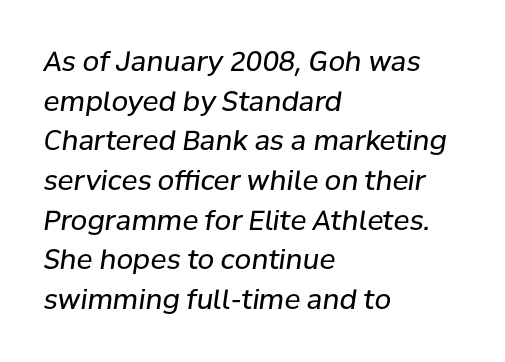
The image shows 27 px text type, italic (leaning right); set left-aligned, normal line spacing (1.47x), normal letter spacing, not underlined.
